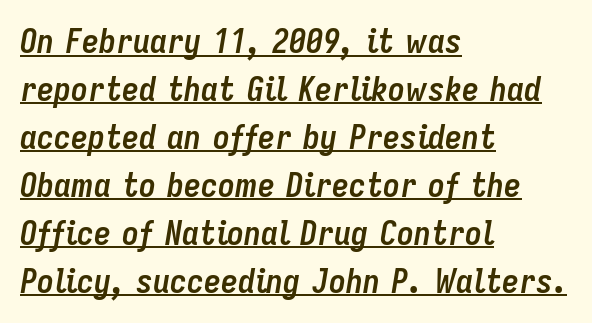
The image shows 34 px semibold, condensed type, italic (leaning right); set left-aligned, normal line spacing (1.41x), normal letter spacing, underlined; low stroke contrast and a medium x-height.
